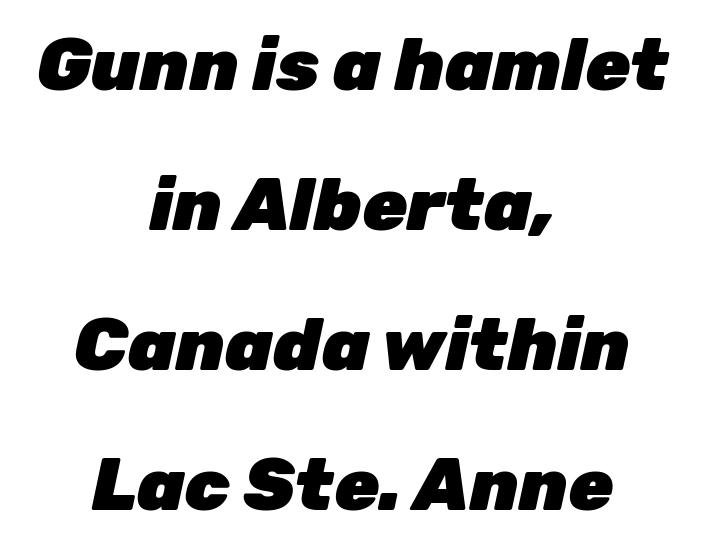
Q: Is the text bold? A: Yes.
Q: Is the text italic (slanted)? A: Yes, it leans right by about 12 degrees.
Q: Is the text underlined? A: No.
Q: How is the paragraph aligned? A: Centered.
Q: Is the spacing between letters normal or unusually wide? A: Normal.
Q: Is the spacing between lines tight, normal or loose? A: Loose.
Q: Width (condensed, normal, or wide)? A: Normal.
Q: Stroke contrast? A: Low.
Q: x-height? A: Medium.
Q: Monospaced? A: No.
